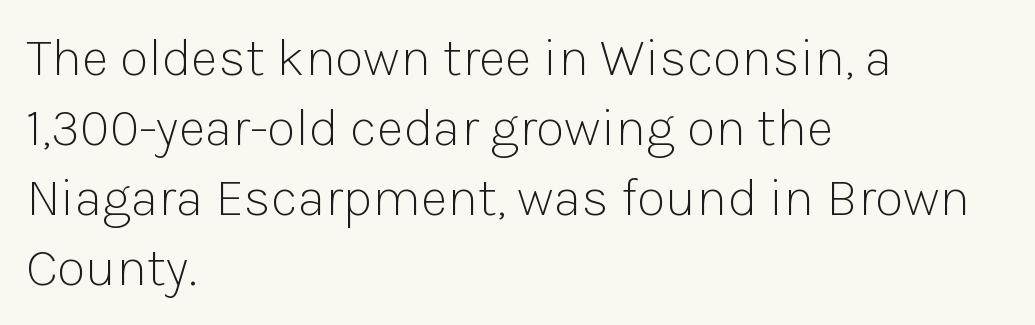
Q: Is the text bold? A: No.
Q: Is the text italic (slanted)? A: No, it is upright.
Q: Is the typeface a serif or a sans-serif typeface? A: Sans-serif.
Q: Is the text underlined? A: No.
Q: How is the paragraph aligned? A: Left-aligned.
Q: Is the spacing between letters normal or unusually wide? A: Normal.
Q: Is the spacing between lines tight, normal or loose? A: Normal.
Q: Width (condensed, normal, or wide)? A: Normal.
Q: Stroke contrast? A: Low.
Q: x-height? A: Medium.
Q: Monospaced? A: No.
